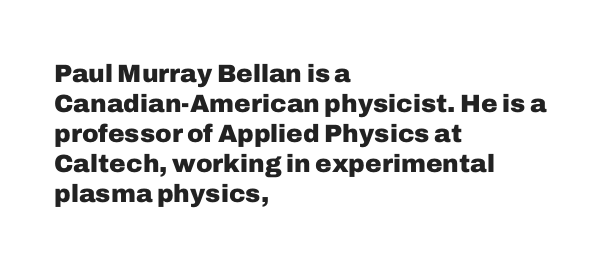
The image shows 25 px bold type, upright; set left-aligned, line spacing 1.2x, normal letter spacing, not underlined.
